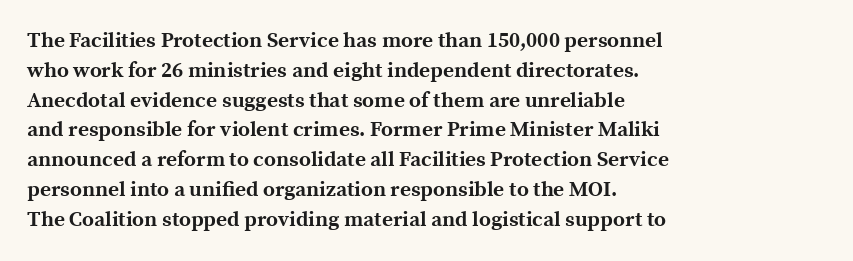
The image shows 21 px bold type, upright; set left-aligned, normal line spacing (1.42x), normal letter spacing, not underlined.
